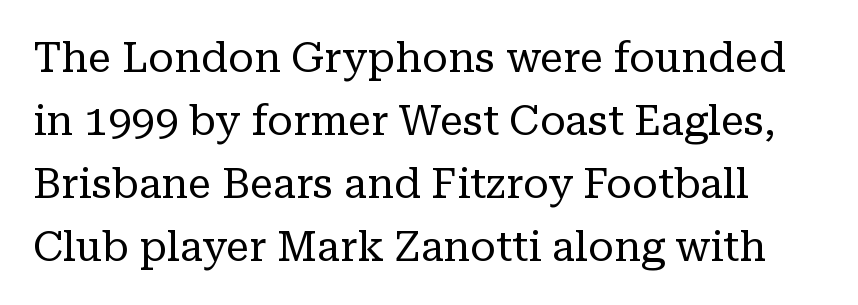
Q: Is the text bold? A: No.
Q: Is the text italic (slanted)? A: No, it is upright.
Q: Is the typeface a serif or a sans-serif typeface? A: Serif.
Q: Is the text underlined? A: No.
Q: Is the spacing between letters normal or unusually wide? A: Normal.
Q: Is the spacing between lines tight, normal or loose? A: Normal.
Q: Width (condensed, normal, or wide)? A: Normal.
Q: Stroke contrast? A: Low.
Q: x-height? A: Medium.
Q: Monospaced? A: No.
